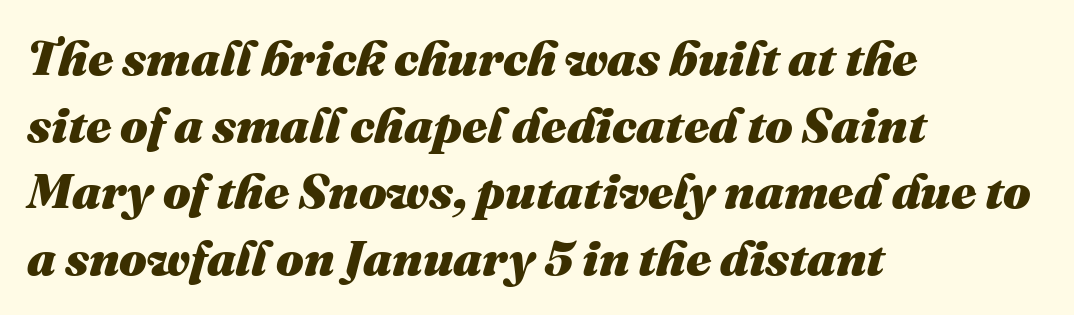
Compared with a centered layout, this one pins lines to the left instead. Would a proofreader flag this as italicized? Yes. Interline gaps are of average width in this sample. No extra tracking has been applied to these lines.
